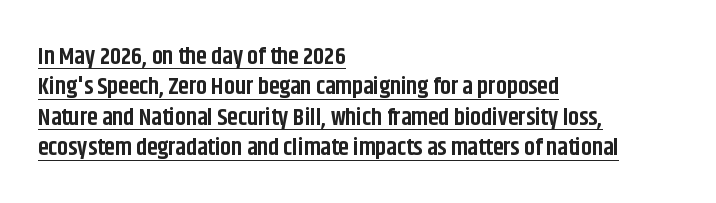
In terms of letterspacing, this is plain default setting. Line spacing here is normal. The glyphs have the mass of a bold cut. Horizontal alignment here is leftward, the default for most running prose. When letters stand straight like this, we call the style roman or upright.
